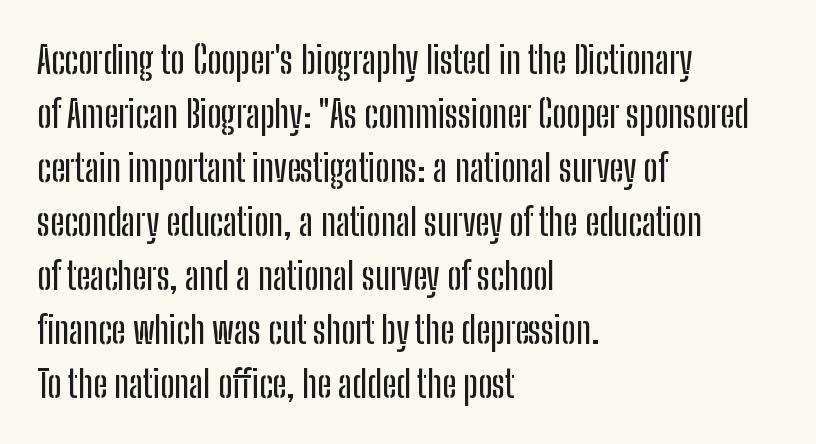
Ascenders rise straight up at ninety degrees. Does extra space separate the letters? No, they use regular spacing. Is this a fixed-width face? No — the glyphs have proportional, varying widths. Rows of type keep a routine distance in the vertical direction. Alignment: flush left. The letters carry no serifs — their stems end cleanly without finishing strokes.
